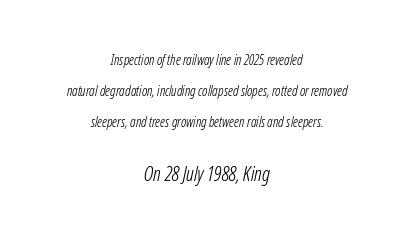
{"italic": "yes", "lean": "right", "slant_degrees": 12, "bold": "no", "underline": "no", "align": "center", "line_spacing": "loose", "line_spacing_ratio": 2.21, "letter_spacing": "normal", "letter_spacing_em": 0.0, "larger_block": "second", "size_ratio": 1.43, "glyph_px": 20}
